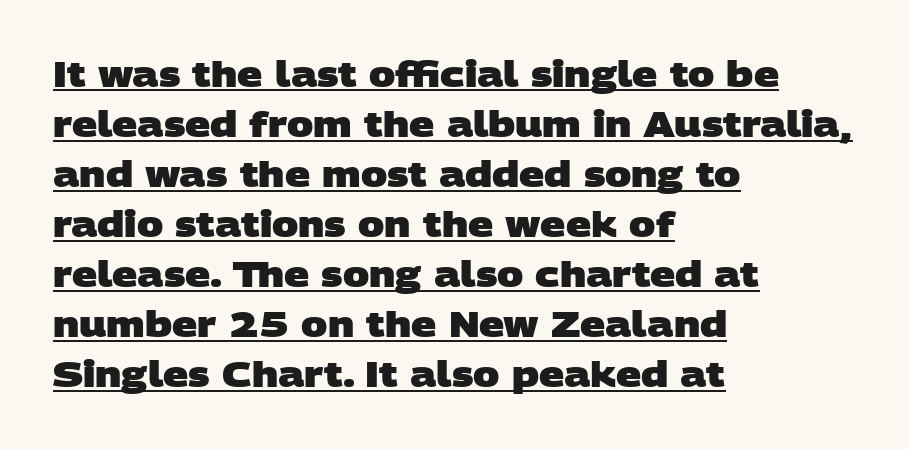
{"serif": "no", "bold": "yes", "weight": "heavy", "width": "wide", "stroke_contrast": "low", "x_height": "large", "monospaced": "no", "underline": "yes", "align": "left", "line_spacing": "normal", "line_spacing_ratio": 1.43, "letter_spacing": "normal", "letter_spacing_em": 0.0, "glyph_px": 35}
